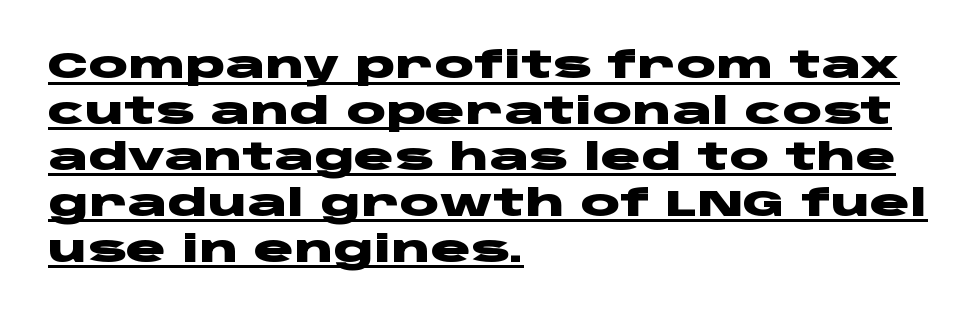
{"serif": "no", "italic": "no", "bold": "yes", "weight": "heavy", "width": "wide", "stroke_contrast": "low", "x_height": "large", "monospaced": "no", "underline": "yes", "align": "left", "line_spacing_ratio": 1.24, "letter_spacing": "normal", "letter_spacing_em": 0.0, "glyph_px": 37}
